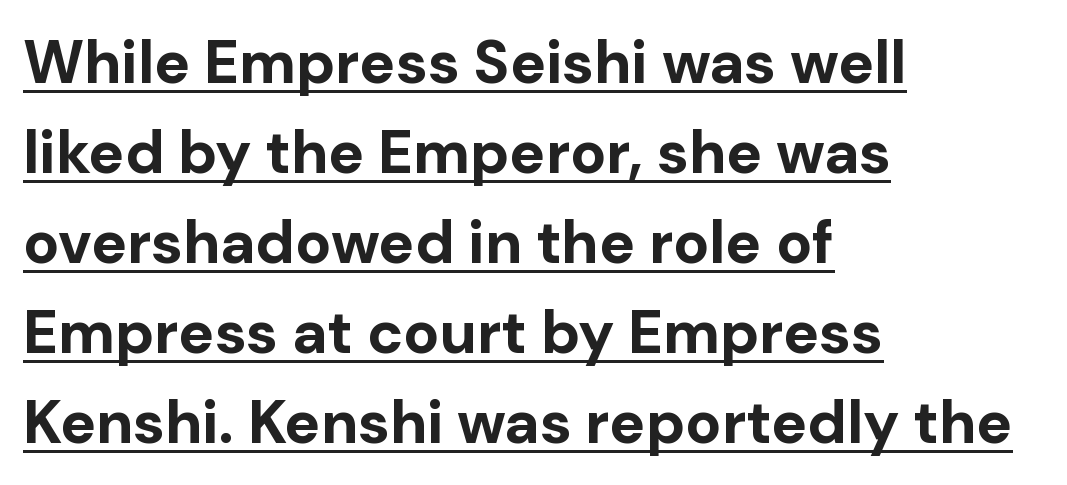
The image shows 60 px bold sans-serif type, upright; set left-aligned, normal line spacing (1.5x), normal letter spacing, underlined; low stroke contrast and a medium x-height.
